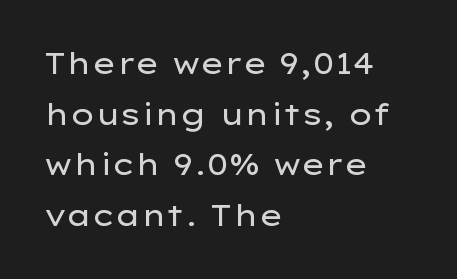
The image shows 30 px regular-weight, wide sans-serif type, upright; set left-aligned, normal line spacing (1.69x), normal letter spacing, not underlined; low stroke contrast and a medium x-height.
